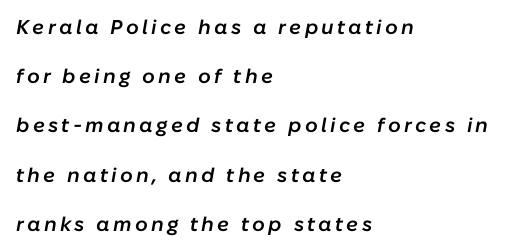
{"italic": "yes", "lean": "right", "slant_degrees": 10, "bold": "semi", "underline": "no", "align": "left", "line_spacing": "loose", "line_spacing_ratio": 2.46, "glyph_px": 20}
